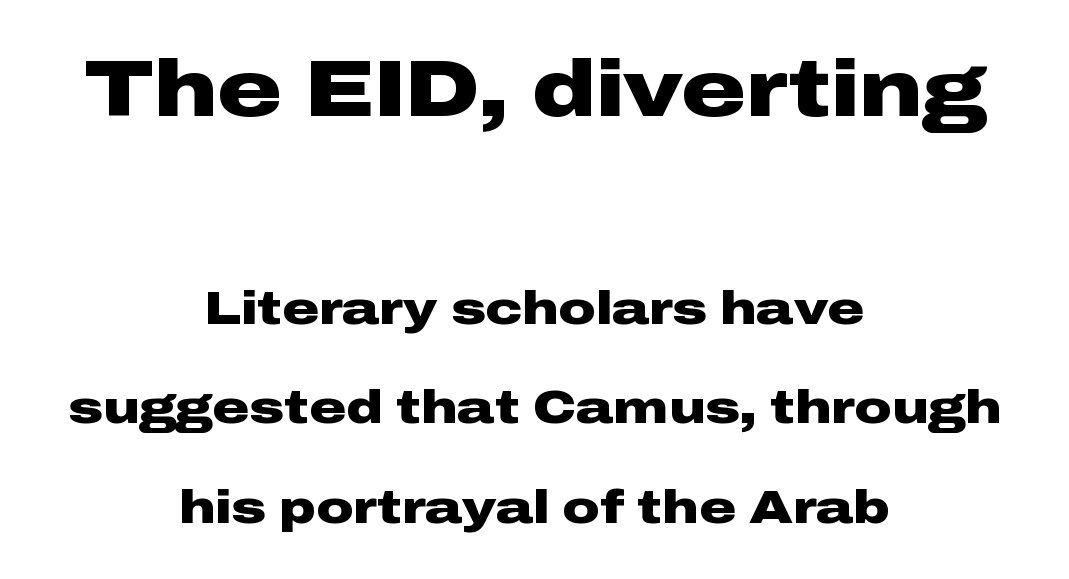
Q: Is the text bold? A: Yes.
Q: Is the text italic (slanted)? A: No, it is upright.
Q: Is the typeface a serif or a sans-serif typeface? A: Sans-serif.
Q: Is the text underlined? A: No.
Q: How is the paragraph aligned? A: Centered.
Q: Is the spacing between letters normal or unusually wide? A: Normal.
Q: Is the spacing between lines tight, normal or loose? A: Loose.
Q: Which block of text is set in a larger size, the first (top) or the second (bottom)? A: The first (top) one.
Q: Width (condensed, normal, or wide)? A: Wide.
Q: Stroke contrast? A: Low.
Q: x-height? A: Medium.
Q: Monospaced? A: No.
